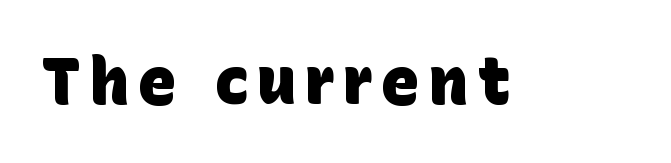
The image shows 65 px heavy sans-serif type; set not underlined; low stroke contrast and a large x-height.
